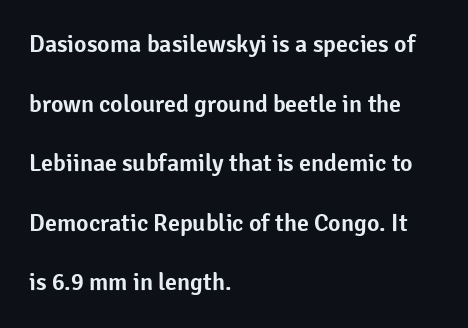
The image shows 24 px text type, upright; set left-aligned, loose line spacing (2.48x), normal letter spacing, not underlined.
